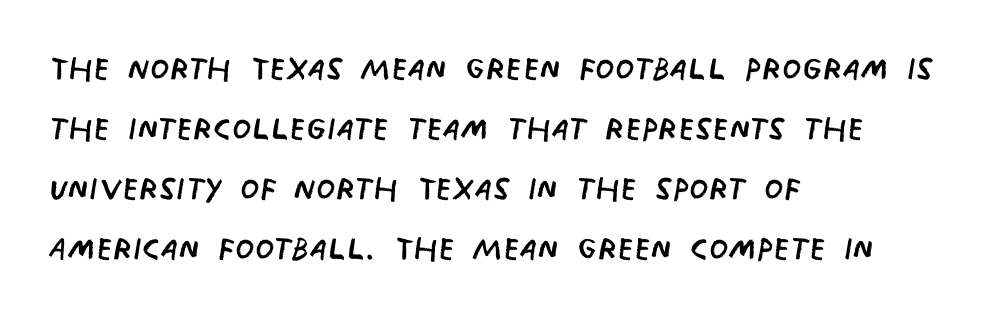
Q: Is the text bold? A: No.
Q: Is the typeface a serif or a sans-serif typeface? A: Sans-serif.
Q: Is the text underlined? A: No.
Q: How is the paragraph aligned? A: Left-aligned.
Q: Is the spacing between letters normal or unusually wide? A: Normal.
Q: Is the spacing between lines tight, normal or loose? A: Normal.
Q: Width (condensed, normal, or wide)? A: Condensed.
Q: Stroke contrast? A: Low.
Q: x-height? A: Large.
Q: Monospaced? A: No.
